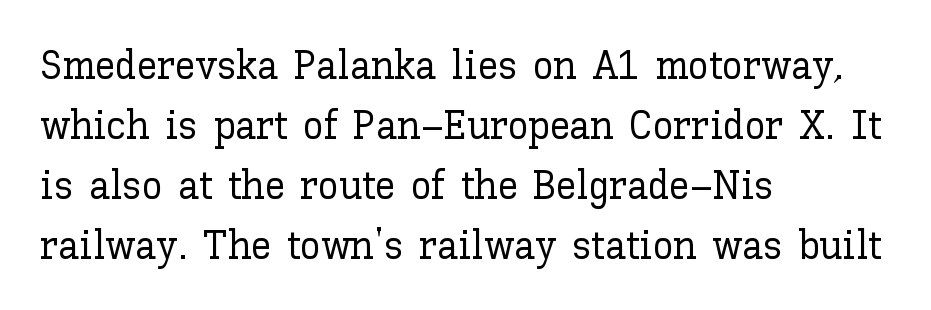
Nothing unusual about the tracking: characters are spaced as the font intends. Quick note: not italic, upright. What's the leading like? Ordinary, nothing unusual. Is the block centered? No — it sits flush against the left margin. The face used here is proportionally spaced, like ordinary book or web type.
